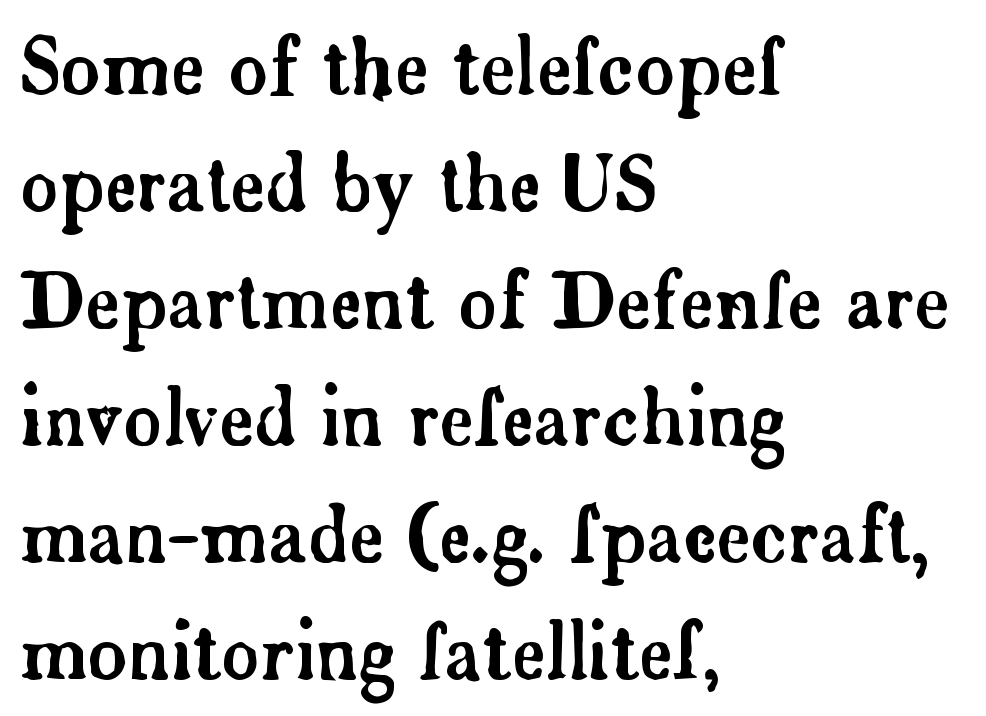
Q: Is the text italic (slanted)? A: No, it is upright.
Q: Is the typeface a serif or a sans-serif typeface? A: Serif.
Q: Is the text underlined? A: No.
Q: How is the paragraph aligned? A: Left-aligned.
Q: Is the spacing between letters normal or unusually wide? A: Normal.
Q: Is the spacing between lines tight, normal or loose? A: Normal.
Q: Width (condensed, normal, or wide)? A: Normal.
Q: Stroke contrast? A: Low.
Q: x-height? A: Small.
Q: Monospaced? A: No.
